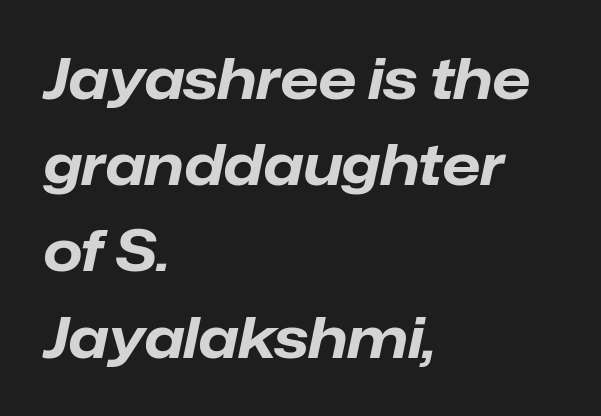
This sample uses an oblique cut, with every glyph tilted off the vertical. Quick note: underline off. Tracking value appears to be zero — textbook default spacing. Is this a fixed-width face? No — the glyphs have proportional, varying widths. The passage shown is emphatically bold.
